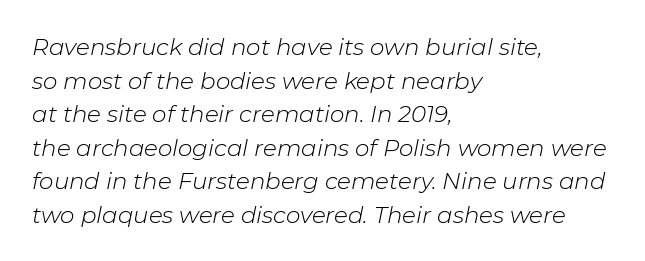
The image shows 23 px text type, italic (leaning right); set left-aligned, normal line spacing (1.46x), normal letter spacing, not underlined.
